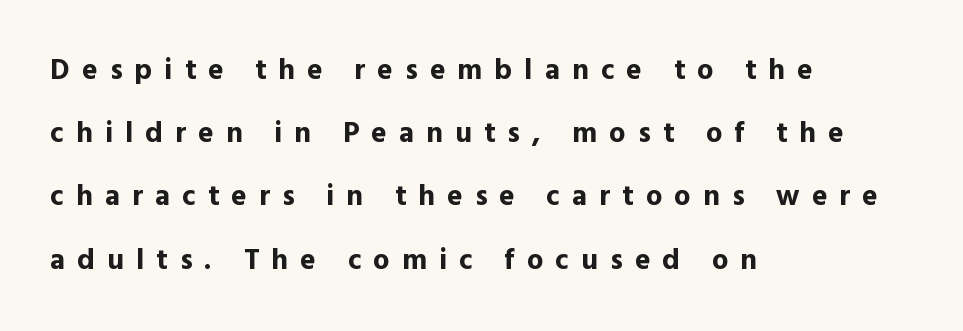
{"serif": "no", "italic": "no", "bold": "yes", "weight": "bold", "width": "normal", "x_height": "medium", "monospaced": "no", "underline": "no", "align": "left", "line_spacing": "loose", "line_spacing_ratio": 2.18, "letter_spacing": "wide", "letter_spacing_em": 0.42, "glyph_px": 29}
